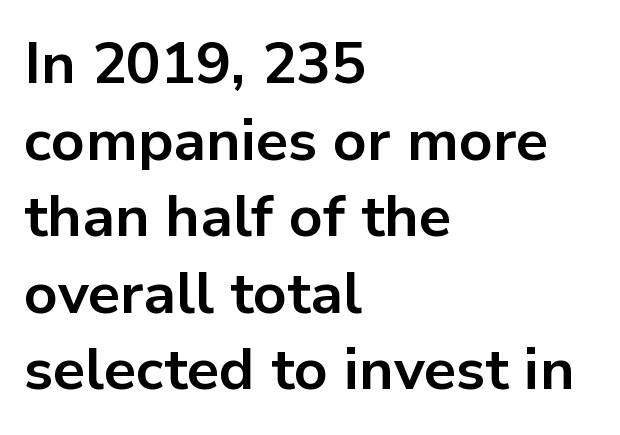
{"serif": "no", "italic": "no", "bold": "yes", "weight": "bold", "width": "normal", "stroke_contrast": "low", "x_height": "medium", "monospaced": "no", "underline": "no", "align": "left", "line_spacing": "normal", "line_spacing_ratio": 1.32, "letter_spacing": "normal", "letter_spacing_em": 0.0, "glyph_px": 58}
